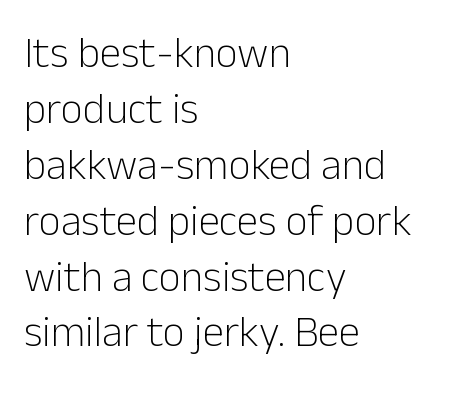
{"serif": "no", "italic": "no", "bold": "no", "weight": "light", "width": "normal", "stroke_contrast": "low", "x_height": "medium", "monospaced": "no", "underline": "no", "align": "left", "line_spacing": "normal", "line_spacing_ratio": 1.3, "letter_spacing": "normal", "letter_spacing_em": 0.0, "glyph_px": 43}
